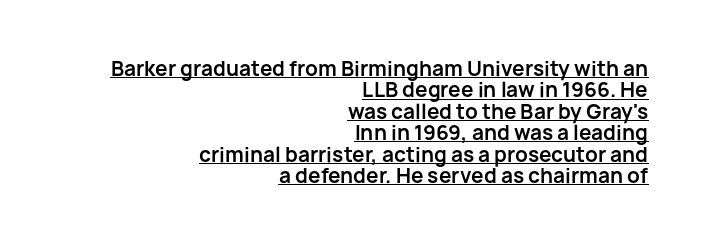
A roman cut, with each character standing at attention. One-word summary of the alignment: right. The space between consecutive lines is stingy. The horizontal fit of the characters is conventional and even. Emphasis is given by a line drawn under the lettering. As a designer I'd log this as weight 700, bold.
